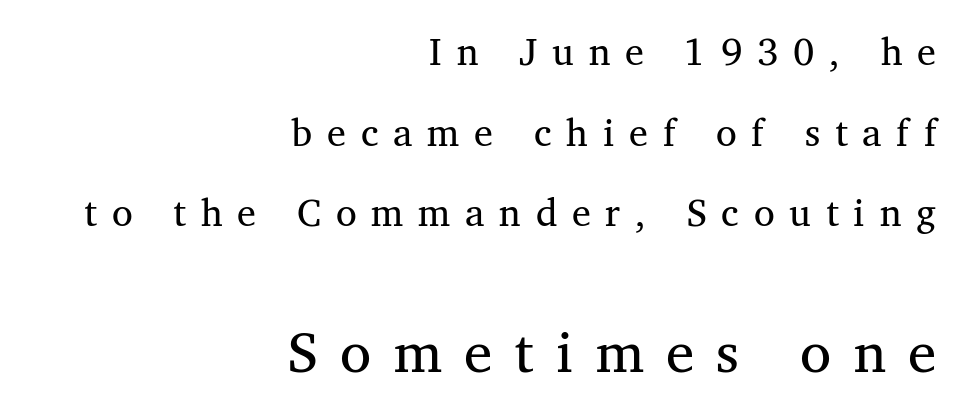
The image shows 57 px regular-weight serif type; set right-aligned, loose line spacing (2.12x), unusually wide letter spacing (+0.39 em), not underlined; the second (bottom) block is 1.5x larger; medium stroke contrast and a medium x-height.
